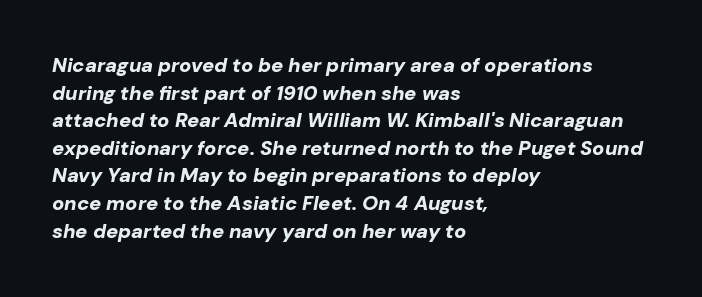
Q: Is the text bold? A: Yes.
Q: Is the text italic (slanted)? A: Yes, it leans right by about 10 degrees.
Q: Is the text underlined? A: No.
Q: How is the paragraph aligned? A: Left-aligned.
Q: Is the spacing between letters normal or unusually wide? A: Normal.
Q: Is the spacing between lines tight, normal or loose? A: Normal.
